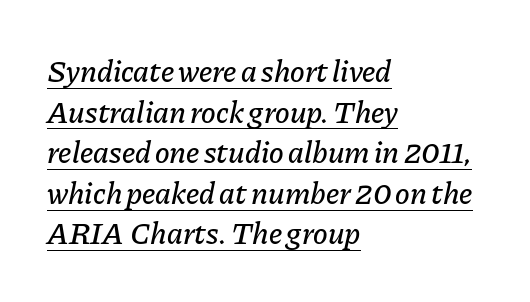
Q: Is the text italic (slanted)? A: Yes, it leans right by about 11 degrees.
Q: Is the text underlined? A: Yes.
Q: How is the paragraph aligned? A: Left-aligned.
Q: Is the spacing between letters normal or unusually wide? A: Normal.
Q: Is the spacing between lines tight, normal or loose? A: Normal.
Q: Width (condensed, normal, or wide)? A: Normal.
Q: Stroke contrast? A: Low.
Q: x-height? A: Medium.
Q: Monospaced? A: No.
